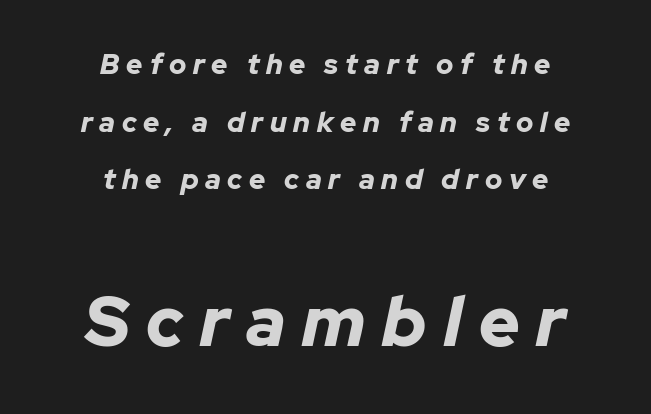
Q: Is the text bold? A: Yes.
Q: Is the text italic (slanted)? A: Yes, it leans right by about 12 degrees.
Q: Is the text underlined? A: No.
Q: How is the paragraph aligned? A: Centered.
Q: Is the spacing between letters normal or unusually wide? A: Unusually wide.
Q: Is the spacing between lines tight, normal or loose? A: Loose.
Q: Which block of text is set in a larger size, the first (top) or the second (bottom)? A: The second (bottom) one.
Q: Width (condensed, normal, or wide)? A: Normal.
Q: Stroke contrast? A: Low.
Q: x-height? A: Medium.
Q: Monospaced? A: No.
